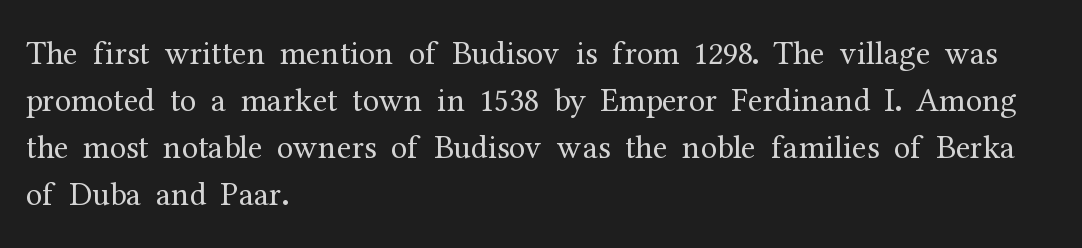
Horizontally, the lines are justified to the leading edge only. Note: serifs present on the glyphs. The face looks like a standard text weight, possibly lighter. Check the space under the baseline: it is left empty. The passage shown has conventional tracking throughout. Each letter keeps its own natural width here, so spacing adapts to shape.
